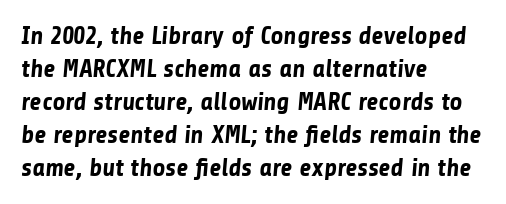
{"bold": "yes", "underline": "no", "align": "left", "line_spacing": "normal", "line_spacing_ratio": 1.32, "letter_spacing": "normal", "letter_spacing_em": 0.0, "glyph_px": 25}
